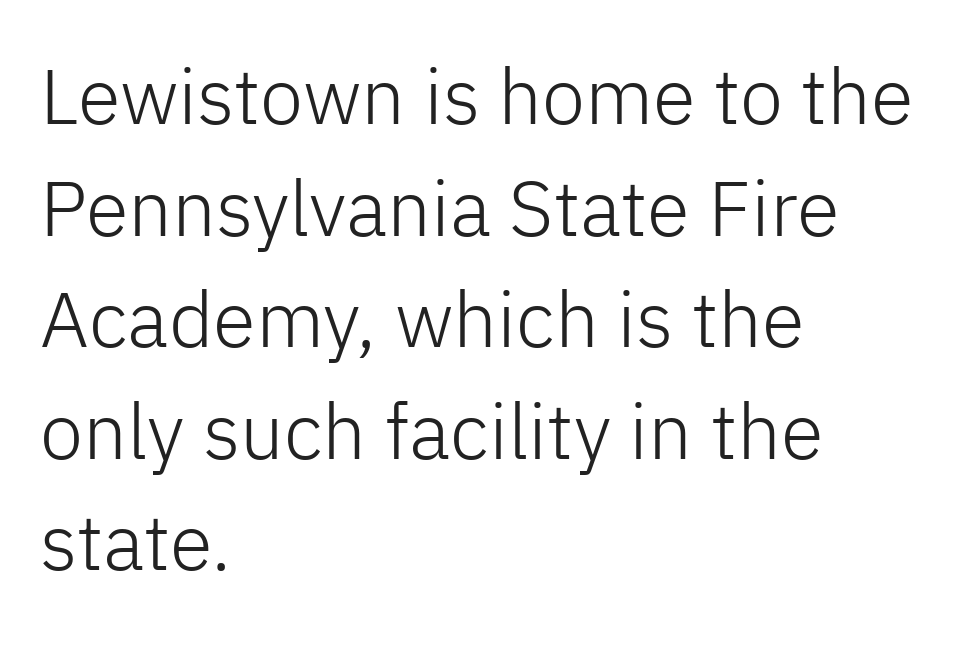
The image shows 78 px light sans-serif type, upright; set left-aligned, normal line spacing (1.43x), normal letter spacing, not underlined; low stroke contrast and a medium x-height.
